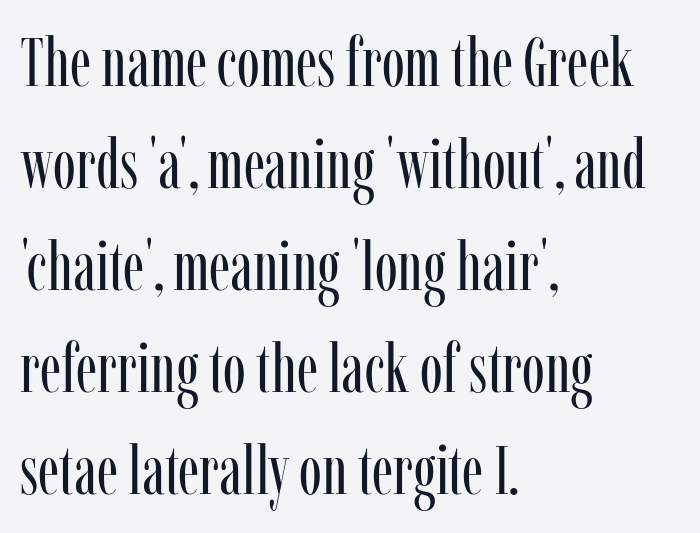
The image shows 69 px regular-weight, condensed serif type, upright; set left-aligned, normal line spacing (1.48x), normal letter spacing, not underlined; low stroke contrast and a medium x-height.
